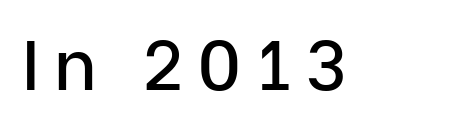
Q: Is the text italic (slanted)? A: No, it is upright.
Q: Is the typeface a serif or a sans-serif typeface? A: Sans-serif.
Q: Is the text underlined? A: No.
Q: Is the spacing between letters normal or unusually wide? A: Unusually wide.
Q: Width (condensed, normal, or wide)? A: Normal.
Q: Stroke contrast? A: Low.
Q: x-height? A: Medium.
Q: Monospaced? A: No.
